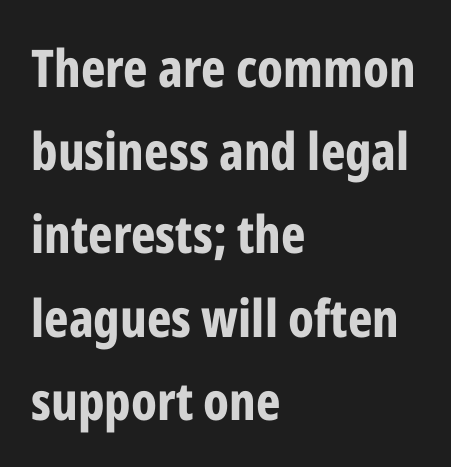
The image shows 52 px bold, condensed sans-serif type, upright; set left-aligned, normal line spacing (1.6x), normal letter spacing, not underlined; low stroke contrast and a medium x-height.
